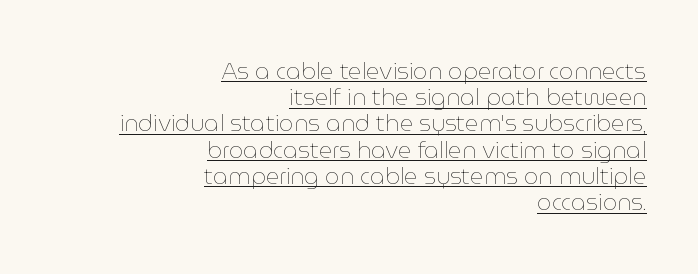
This rendering leaves character spacing at its baseline value. Vertical spacing — tight. Horizontal alignment here is rightward, an uncommon choice for prose. The type sits square on the baseline with zero lean. Check the space under the baseline: a stroke is drawn there. A quiet, ordinary-to-light weight characterises the typeface.
